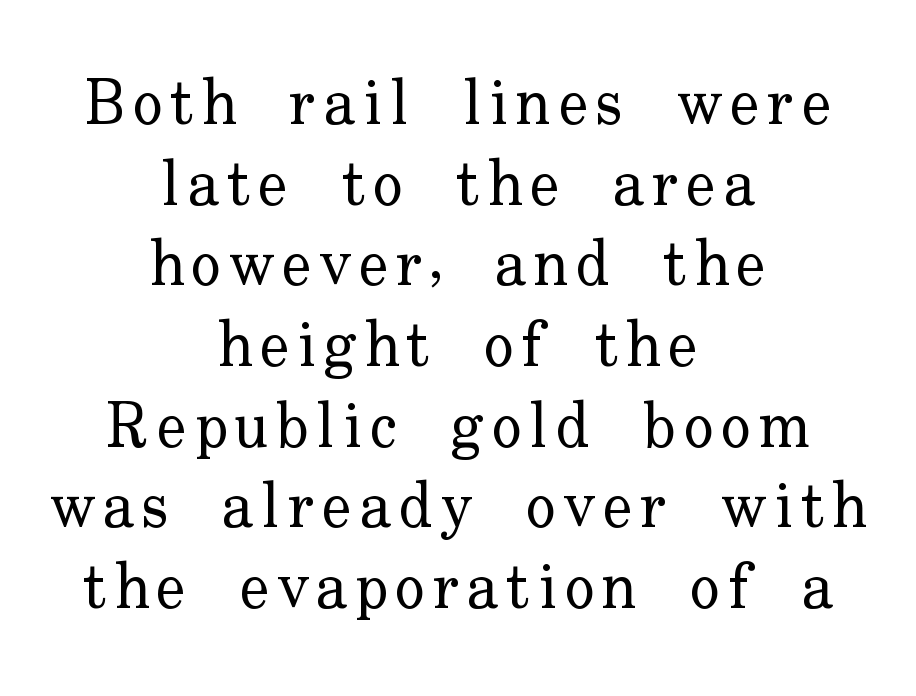
Q: Is the text bold? A: No.
Q: Is the text italic (slanted)? A: No, it is upright.
Q: Is the typeface a serif or a sans-serif typeface? A: Serif.
Q: Is the text underlined? A: No.
Q: How is the paragraph aligned? A: Centered.
Q: Is the spacing between lines tight, normal or loose? A: Normal.
Q: Width (condensed, normal, or wide)? A: Normal.
Q: Stroke contrast? A: Low.
Q: x-height? A: Small.
Q: Monospaced? A: No.
